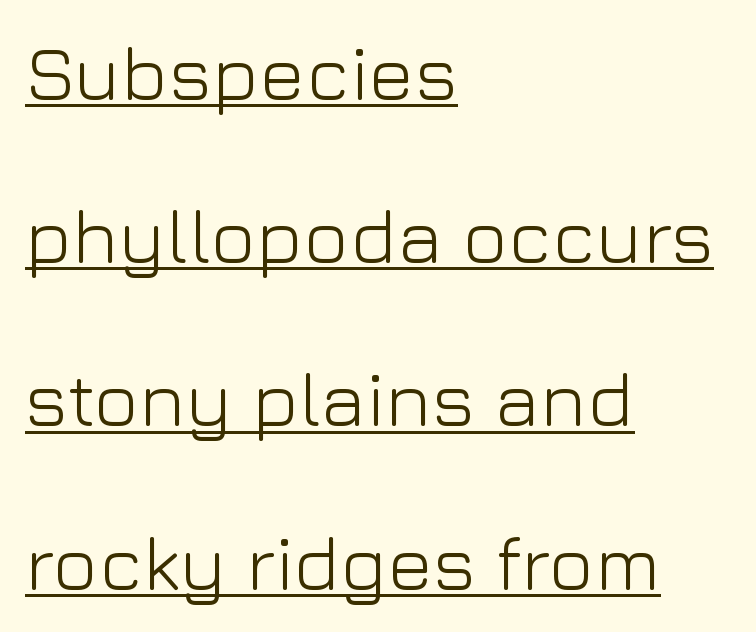
I'd call this a sans setting — the letters go barefoot. The passage shown is typed in a proportional face where columns would drift. If you measured baseline to baseline, you'd find a long distance. The typeface has the unassuming heft of standard copy or less. The rendering anchors every line to the left-hand side.
